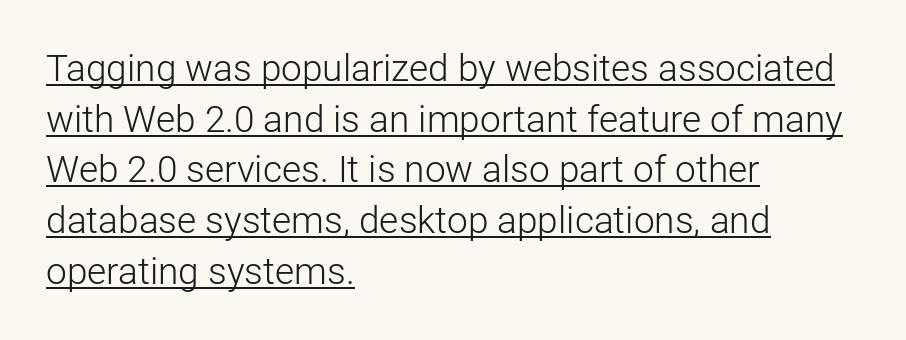
The image shows 37 px light sans-serif type, upright; set left-aligned, normal line spacing (1.37x), normal letter spacing, underlined; low stroke contrast and a medium x-height.
